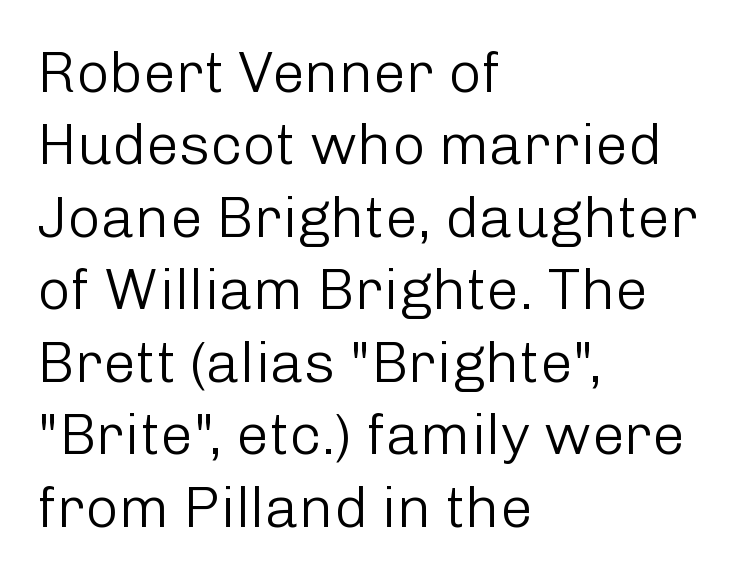
Unlike a traditional serif, this face leaves its strokes unadorned. Each letter keeps its own natural width here, so spacing adapts to shape. The glyphs are unaccompanied by any horizontal stroke below them. These lines sit exactly where default settings would place them.
